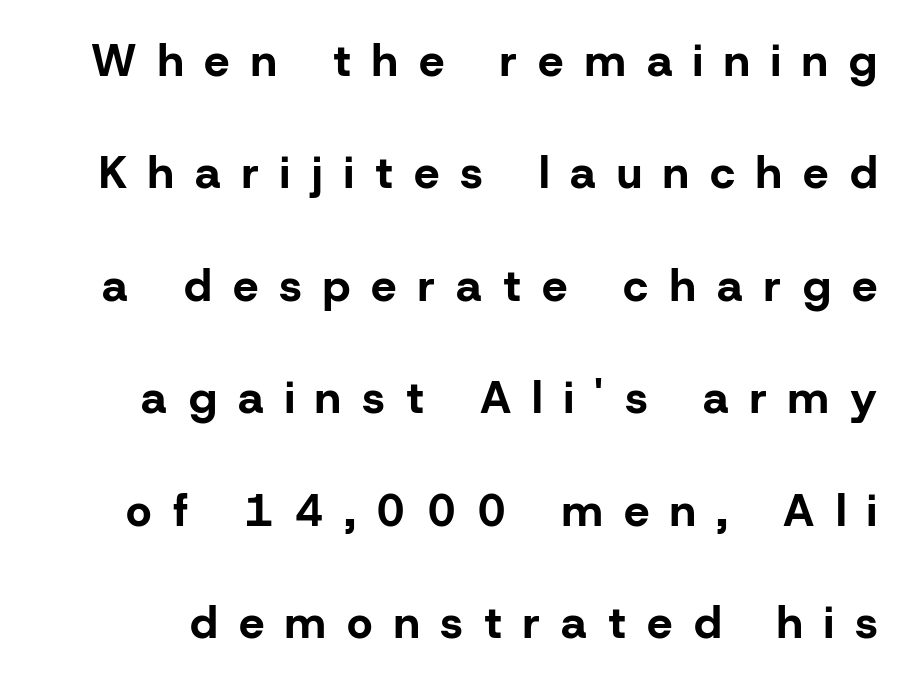
{"serif": "no", "italic": "no", "bold": "yes", "weight": "bold", "width": "normal", "stroke_contrast": "low", "x_height": "medium", "monospaced": "no", "underline": "no", "line_spacing": "loose", "line_spacing_ratio": 2.5, "letter_spacing": "wide", "letter_spacing_em": 0.47, "glyph_px": 45}
